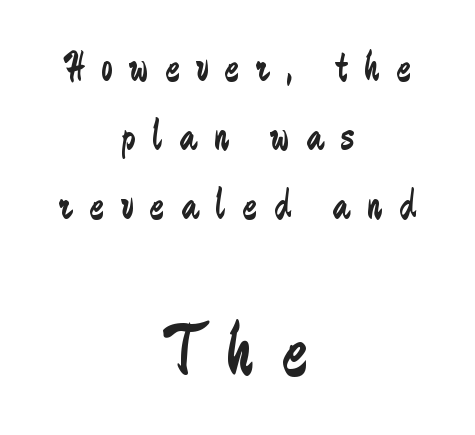
The characters display no serif detailing; their extremities are plain. Does the copy run flush right? No — it is centered line by line. The typeface has the unassuming heft of standard copy or less. Nobody drew a line under any word here.
